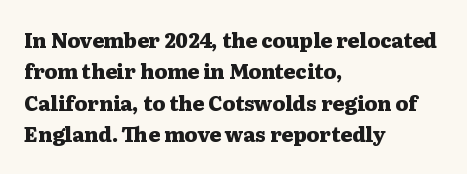
Ascenders rise straight up at ninety degrees. Just letters on the line, the space beneath them empty. Normally led — the rows are evenly, conventionally spaced. Here the glyphs are tracked normally, forming tight word shapes. The characters look thick and weighty, a clear bold.
